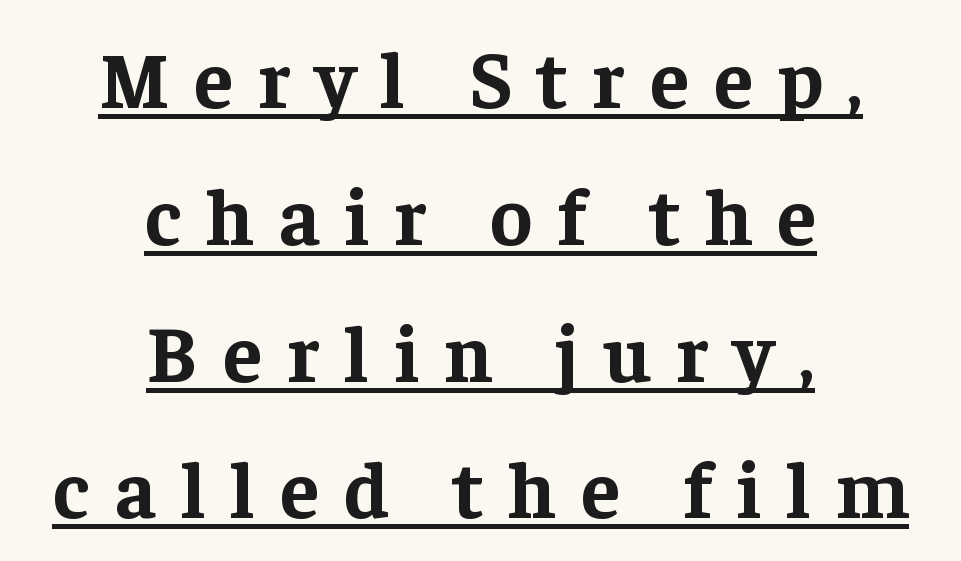
{"serif": "yes", "italic": "no", "bold": "yes", "weight": "bold", "width": "normal", "stroke_contrast": "low", "x_height": "medium", "monospaced": "no", "underline": "yes", "align": "center", "line_spacing_ratio": 1.71, "letter_spacing": "wide", "letter_spacing_em": 0.31, "glyph_px": 80}
